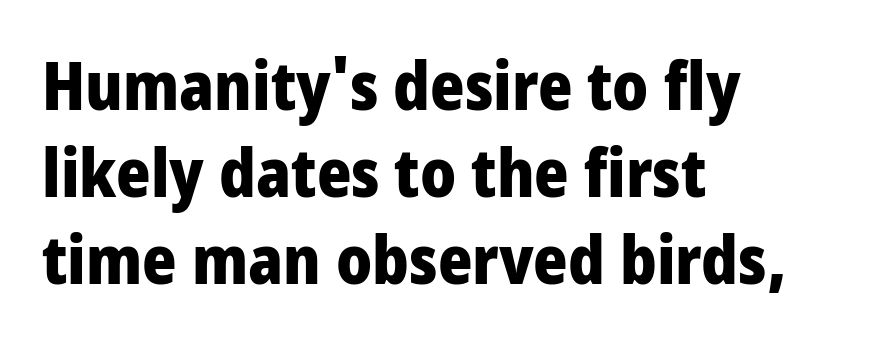
Q: Is the text bold? A: Yes.
Q: Is the text italic (slanted)? A: No, it is upright.
Q: Is the typeface a serif or a sans-serif typeface? A: Sans-serif.
Q: Is the text underlined? A: No.
Q: How is the paragraph aligned? A: Left-aligned.
Q: Is the spacing between letters normal or unusually wide? A: Normal.
Q: Is the spacing between lines tight, normal or loose? A: Normal.
Q: Width (condensed, normal, or wide)? A: Condensed.
Q: Stroke contrast? A: Low.
Q: x-height? A: Large.
Q: Monospaced? A: No.
